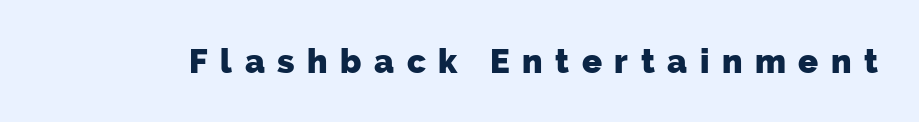
This sample has the flowing, uneven cadence of proportional lettering. These lines carry a lot of weight — the face is fully bold. What stands out about the letter spacing? Its width — letters are far apart. Glance below the letters and you will spot only blank space. In terms of letterform style, serifs are entirely absent.
